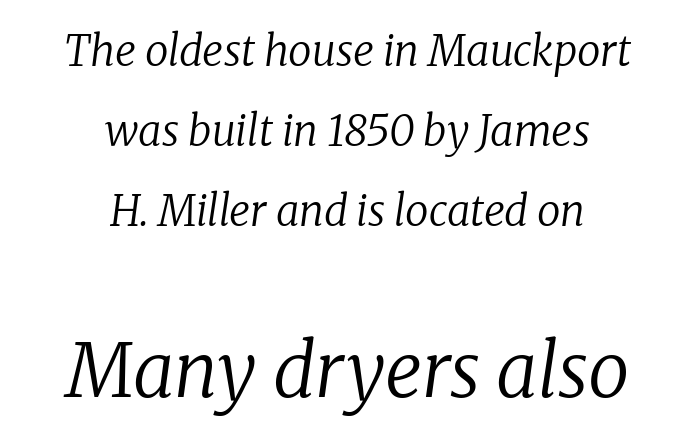
{"serif": "yes", "italic": "yes", "lean": "right", "slant_degrees": 8, "bold": "no", "weight": "regular", "width": "normal", "stroke_contrast": "low", "x_height": "medium", "monospaced": "no", "underline": "no", "align": "center", "line_spacing": "loose", "line_spacing_ratio": 1.91, "letter_spacing": "normal", "letter_spacing_em": 0.0, "larger_block": "second", "size_ratio": 1.76, "glyph_px": 74}
